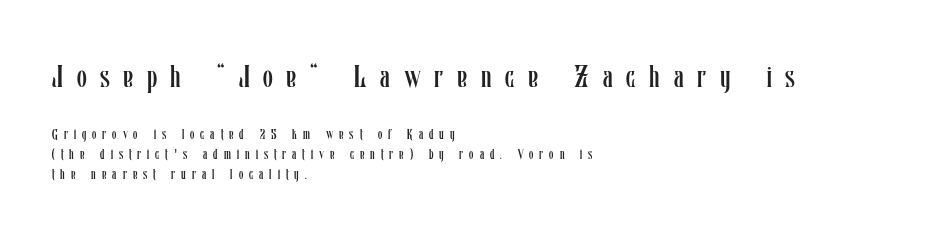
Visually, the top section dominates because its glyphs are scaled up. If you measured baseline to baseline, you'd find a middling distance. Ascenders rise straight up at ninety degrees. Unmarked baselines from the first word to the last. Teacher's note: observe the even left margin — that is flush-left alignment. Inter-character spacing is expanded well beyond the font's built-in metrics.
